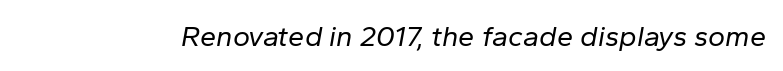
The image shows 29 px regular-weight type, italic (leaning right); set normal letter spacing, not underlined; low stroke contrast and a medium x-height.
